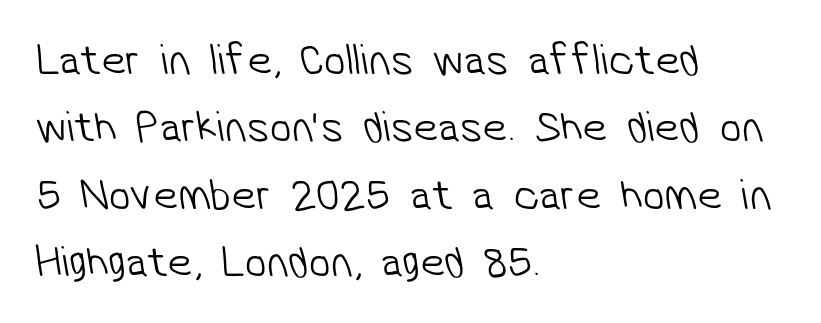
{"serif": "no", "bold": "no", "weight": "light", "width": "normal", "stroke_contrast": "low", "x_height": "medium", "monospaced": "no", "underline": "no", "align": "left", "line_spacing": "normal", "line_spacing_ratio": 1.53, "letter_spacing": "normal", "letter_spacing_em": 0.0, "glyph_px": 44}
